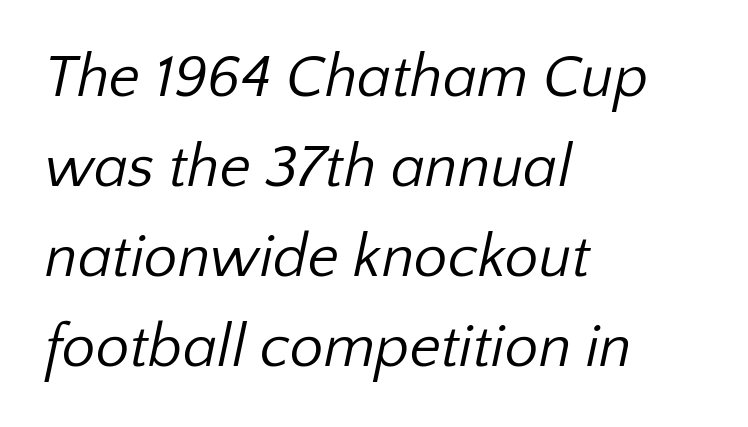
Q: Is the text bold? A: No.
Q: Is the typeface a serif or a sans-serif typeface? A: Sans-serif.
Q: Is the text underlined? A: No.
Q: How is the paragraph aligned? A: Left-aligned.
Q: Is the spacing between letters normal or unusually wide? A: Normal.
Q: Is the spacing between lines tight, normal or loose? A: Normal.
Q: Width (condensed, normal, or wide)? A: Normal.
Q: Stroke contrast? A: Low.
Q: x-height? A: Medium.
Q: Monospaced? A: No.
